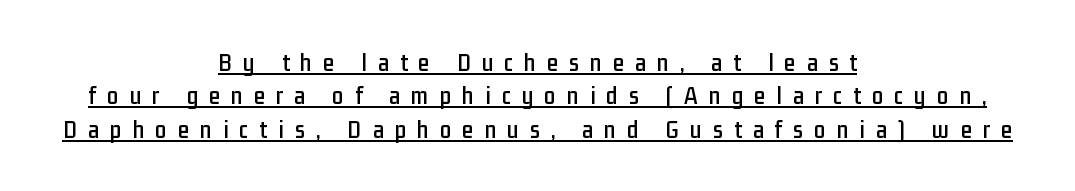
{"italic": "no", "underline": "yes", "align": "center", "line_spacing": "normal", "line_spacing_ratio": 1.34, "letter_spacing": "wide", "letter_spacing_em": 0.45, "glyph_px": 25}
